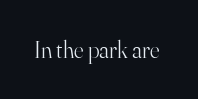
Only glyphs here, with clear space below each row. Notice how the stems are strictly vertical — no italics here. Between one letter and the next there's only the usual sliver of space. Is this a heavy cut? Hardly; it is regular or lighter.
